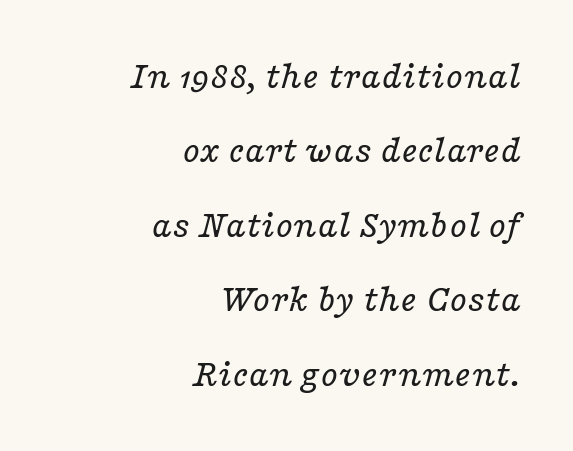
Q: Is the text bold? A: No.
Q: Is the text italic (slanted)? A: Yes, it leans right by about 16 degrees.
Q: Is the typeface a serif or a sans-serif typeface? A: Serif.
Q: Is the text underlined? A: No.
Q: How is the paragraph aligned? A: Right-aligned.
Q: Is the spacing between letters normal or unusually wide? A: Normal.
Q: Width (condensed, normal, or wide)? A: Wide.
Q: Stroke contrast? A: Low.
Q: x-height? A: Medium.
Q: Monospaced? A: No.
